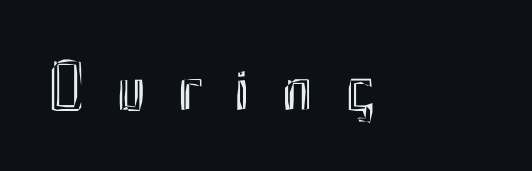
Quick note: underline off. How are the letters spaced? Widely, with obvious added tracking. If you drew a ruler down the left edge, every line would touch it. Think of a printed novel: that variable character pitch is what you see here. Every stem runs plumb, perpendicular to the baseline.
